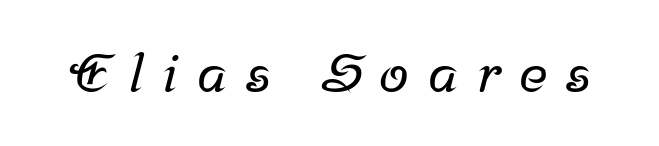
Q: Is the text underlined? A: No.
Q: Is the spacing between letters normal or unusually wide? A: Unusually wide.
Q: Width (condensed, normal, or wide)? A: Normal.
Q: Stroke contrast? A: Low.
Q: x-height? A: Medium.
Q: Monospaced? A: No.
